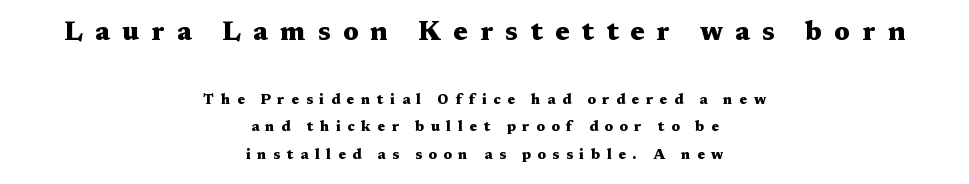
The image shows 26 px bold type, upright; set centered, loose line spacing (1.99x), unusually wide letter spacing (+0.48 em), not underlined; the first (top) block is 1.86x larger.
